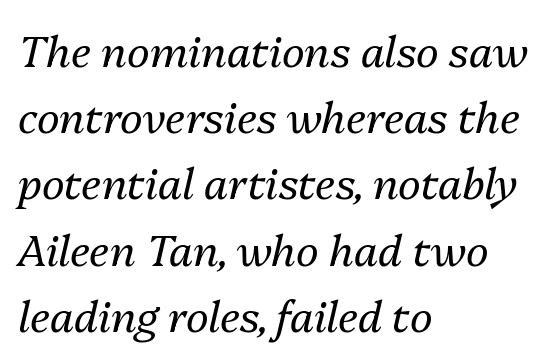
Q: Is the text bold? A: No.
Q: Is the text italic (slanted)? A: Yes, it leans right by about 13 degrees.
Q: Is the text underlined? A: No.
Q: How is the paragraph aligned? A: Left-aligned.
Q: Is the spacing between letters normal or unusually wide? A: Normal.
Q: Is the spacing between lines tight, normal or loose? A: Normal.
Q: Width (condensed, normal, or wide)? A: Normal.
Q: Stroke contrast? A: Medium.
Q: x-height? A: Medium.
Q: Monospaced? A: No.
